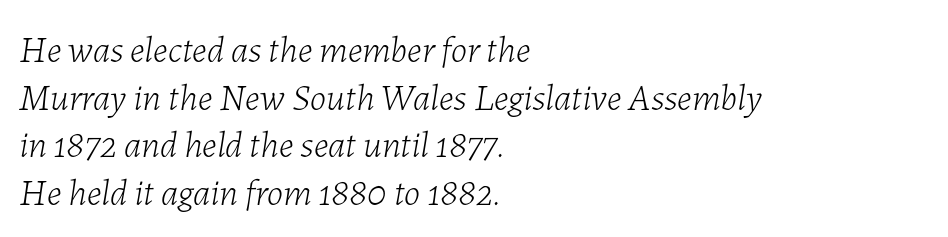
The image shows 37 px light type, italic (leaning right); set left-aligned, normal line spacing (1.29x), normal letter spacing, not underlined; low stroke contrast and a medium x-height.
